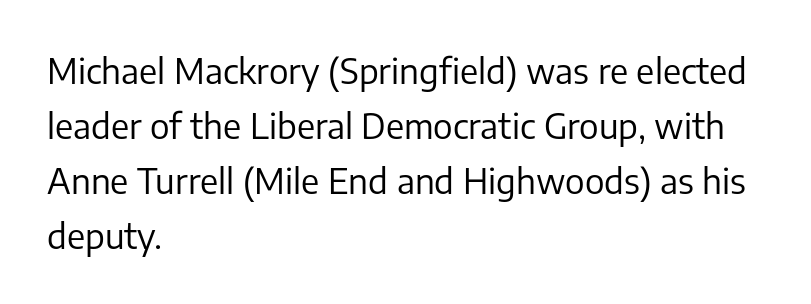
Q: Is the text bold? A: No.
Q: Is the text italic (slanted)? A: No, it is upright.
Q: Is the typeface a serif or a sans-serif typeface? A: Sans-serif.
Q: Is the text underlined? A: No.
Q: How is the paragraph aligned? A: Left-aligned.
Q: Is the spacing between letters normal or unusually wide? A: Normal.
Q: Is the spacing between lines tight, normal or loose? A: Normal.
Q: Width (condensed, normal, or wide)? A: Normal.
Q: Stroke contrast? A: Low.
Q: x-height? A: Medium.
Q: Monospaced? A: No.
